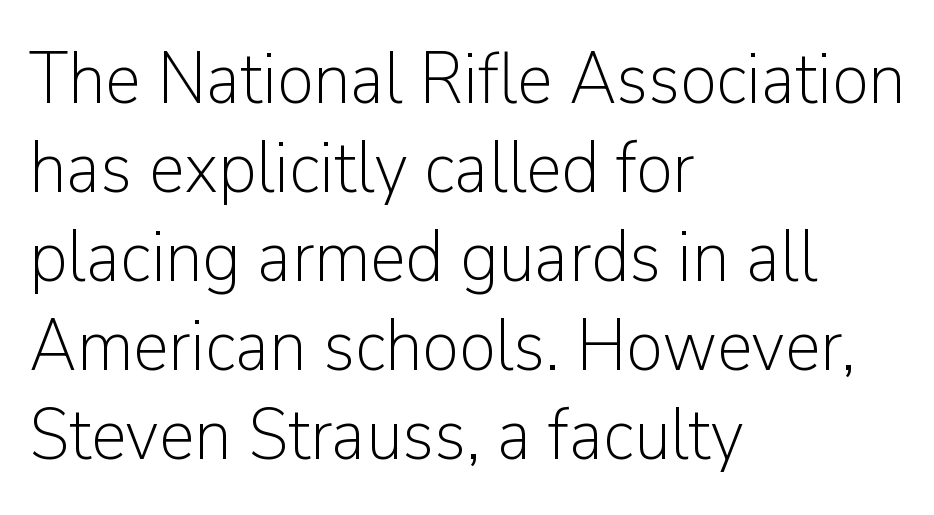
{"serif": "no", "italic": "no", "bold": "no", "weight": "light", "width": "normal", "stroke_contrast": "low", "x_height": "medium", "monospaced": "no", "underline": "no", "align": "left", "line_spacing_ratio": 1.22, "letter_spacing": "normal", "letter_spacing_em": 0.0, "glyph_px": 73}
